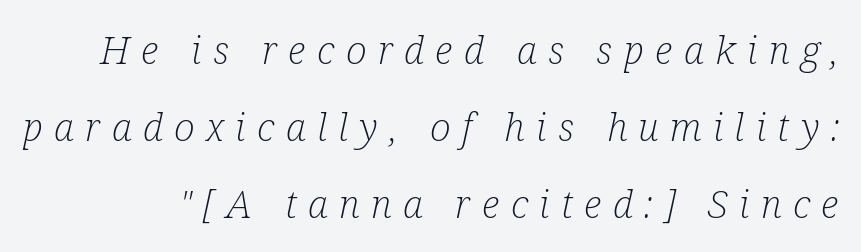
{"serif": "yes", "italic": "yes", "lean": "right", "slant_degrees": 12, "bold": "no", "weight": "light", "width": "condensed", "stroke_contrast": "low", "x_height": "medium", "monospaced": "no", "underline": "no", "line_spacing": "loose", "line_spacing_ratio": 1.97, "letter_spacing": "wide", "letter_spacing_em": 0.29, "glyph_px": 39}
